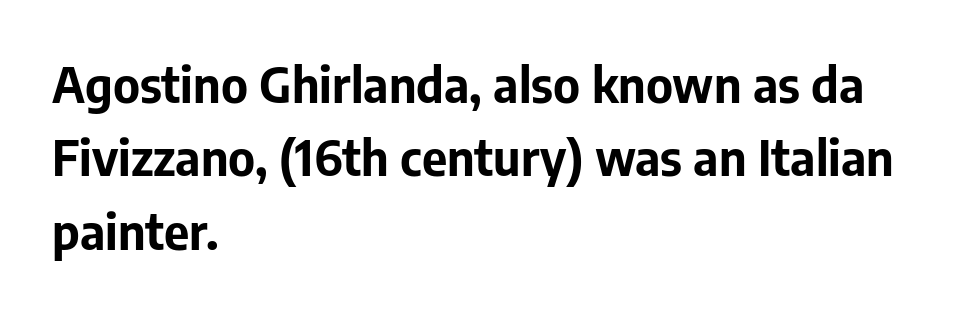
{"serif": "no", "italic": "no", "bold": "yes", "weight": "bold", "width": "normal", "stroke_contrast": "low", "x_height": "medium", "monospaced": "no", "underline": "no", "align": "left", "line_spacing": "normal", "line_spacing_ratio": 1.5, "letter_spacing": "normal", "letter_spacing_em": 0.0, "glyph_px": 49}
